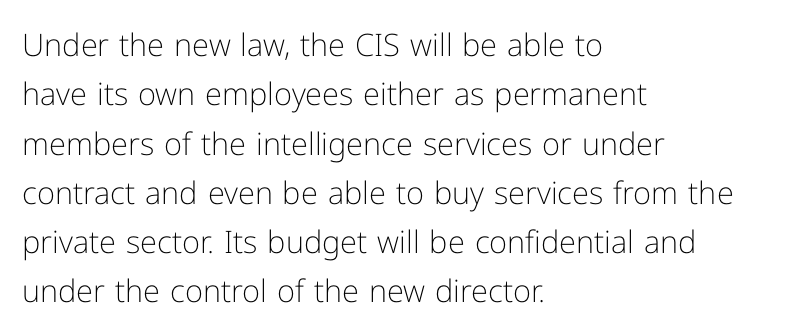
Tracking here is standard; glyphs follow each other at the usual distance. Unbolded letterforms with no extra heft. Serifs: no, the terminals of the letterforms are clean. Leading matches the norm, producing a regular column. This rendering uses left alignment, leaving the right contour irregular. Clear beneath every line of the passage.
